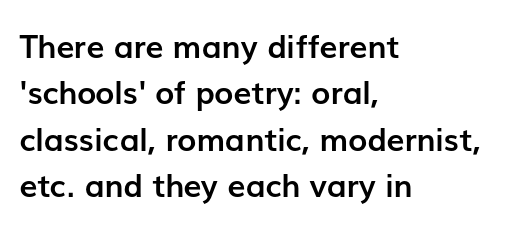
The area under the type is left untouched. Caption: standard tracking, unaltered. Students, this is bold: see how much ink each stroke carries. This sample uses an upright cut, with every glyph sitting square on the baseline. These lines are rendered in a variable-pitch font. Font category for this specimen: sans-serif.
